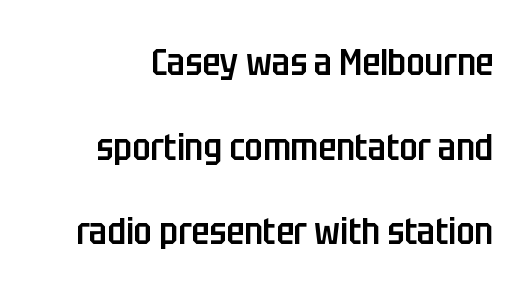
The image shows 37 px semibold, condensed sans-serif type, upright; set loose line spacing (2.29x), normal letter spacing, not underlined; low stroke contrast and a large x-height.
